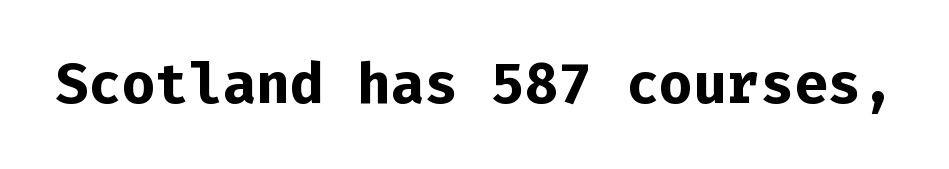
{"serif": "no", "italic": "no", "bold": "yes", "weight": "bold", "width": "normal", "stroke_contrast": "low", "x_height": "medium", "monospaced": "yes", "underline": "no", "letter_spacing": "normal", "letter_spacing_em": 0.0, "glyph_px": 56}
